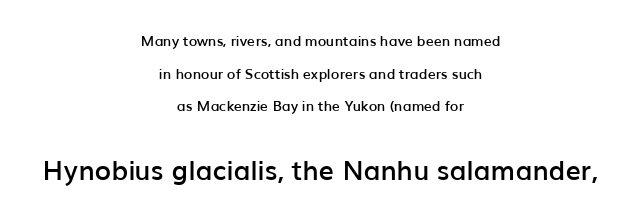
The image shows 27 px text type, upright; set centered, loose line spacing (2.33x), normal letter spacing, not underlined; the second (bottom) block is 1.93x larger.
